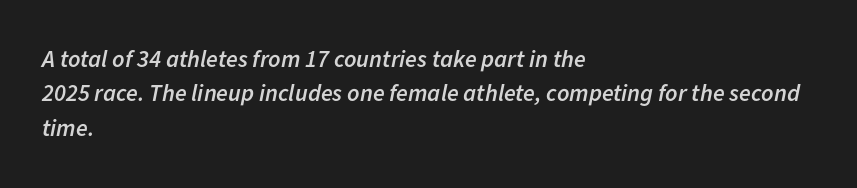
Q: Is the text bold? A: Semi-bold.
Q: Is the text italic (slanted)? A: Yes, it leans right by about 11 degrees.
Q: Is the text underlined? A: No.
Q: How is the paragraph aligned? A: Left-aligned.
Q: Is the spacing between letters normal or unusually wide? A: Normal.
Q: Is the spacing between lines tight, normal or loose? A: Normal.
